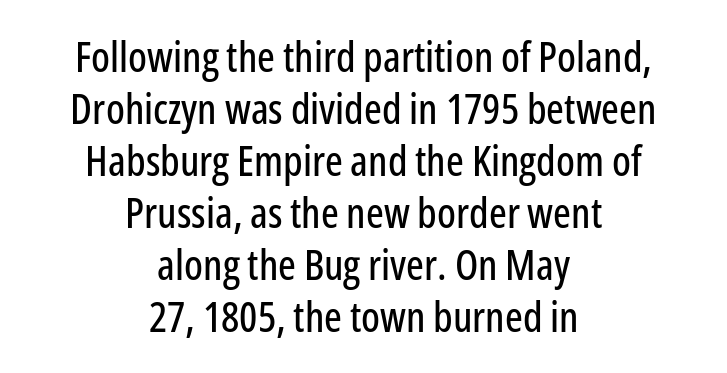
Q: Is the text italic (slanted)? A: No, it is upright.
Q: Is the typeface a serif or a sans-serif typeface? A: Sans-serif.
Q: Is the text underlined? A: No.
Q: How is the paragraph aligned? A: Centered.
Q: Is the spacing between letters normal or unusually wide? A: Normal.
Q: Width (condensed, normal, or wide)? A: Condensed.
Q: Stroke contrast? A: Low.
Q: x-height? A: Medium.
Q: Monospaced? A: No.
